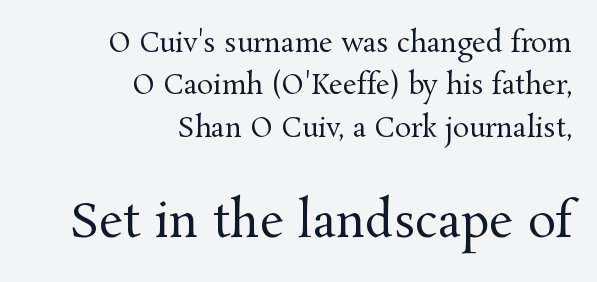
{"serif": "yes", "italic": "no", "bold": "no", "weight": "regular", "width": "normal", "stroke_contrast": "medium", "x_height": "medium", "monospaced": "no", "underline": "no", "align": "right", "line_spacing": "normal", "line_spacing_ratio": 1.57, "letter_spacing": "normal", "letter_spacing_em": 0.0, "larger_block": "second", "size_ratio": 1.74, "glyph_px": 47}
